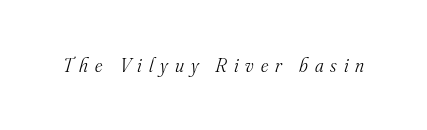
The image shows 20 px text type, italic (leaning right); set unusually wide letter spacing (+0.35 em), not underlined.
